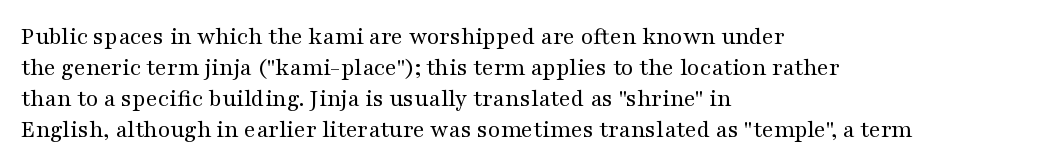
{"italic": "no", "bold": "no", "underline": "no", "align": "left", "line_spacing_ratio": 1.24, "letter_spacing": "normal", "letter_spacing_em": 0.0, "glyph_px": 25}
